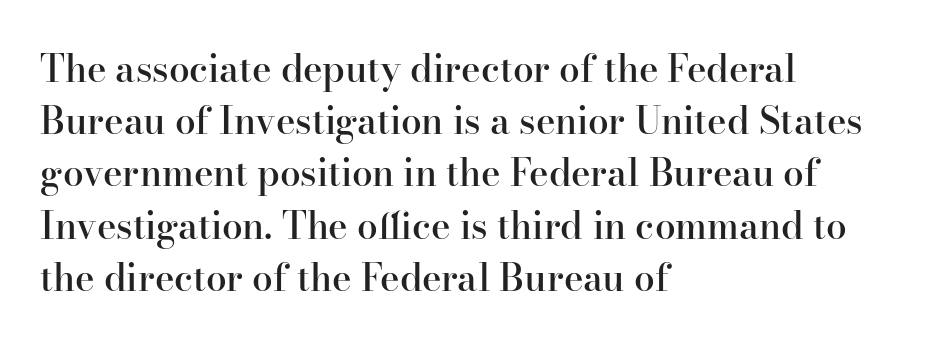
{"serif": "yes", "italic": "no", "bold": "semi", "weight": "semibold", "width": "normal", "stroke_contrast": "high", "x_height": "small", "monospaced": "no", "underline": "no", "align": "left", "line_spacing": "normal", "line_spacing_ratio": 1.41, "letter_spacing": "normal", "letter_spacing_em": 0.0, "glyph_px": 37}
